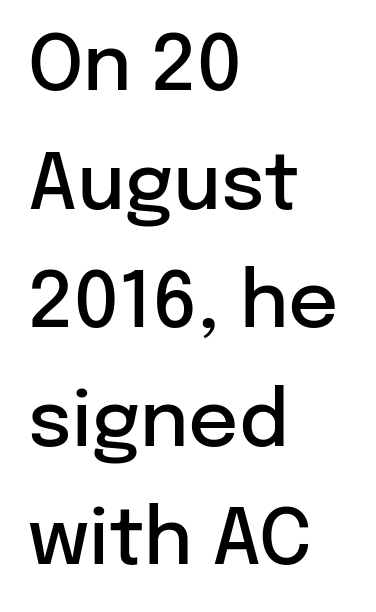
Between one letter and the next there's only the usual sliver of space. The space directly below the letters is spotless. Caption: multi-line text, flush left, ragged right. Weight: semibold (demi). Regular leading.
